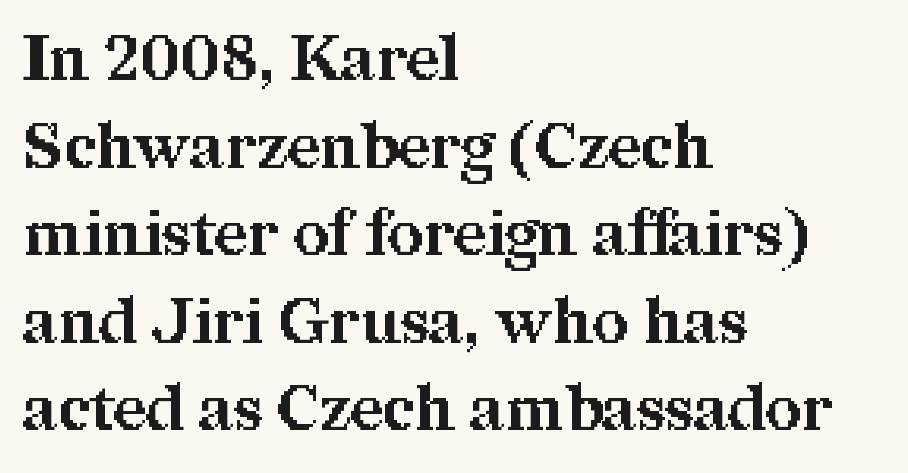
The image shows 63 px bold serif type, upright; set left-aligned, normal line spacing (1.39x), normal letter spacing, not underlined; medium stroke contrast and a medium x-height.
